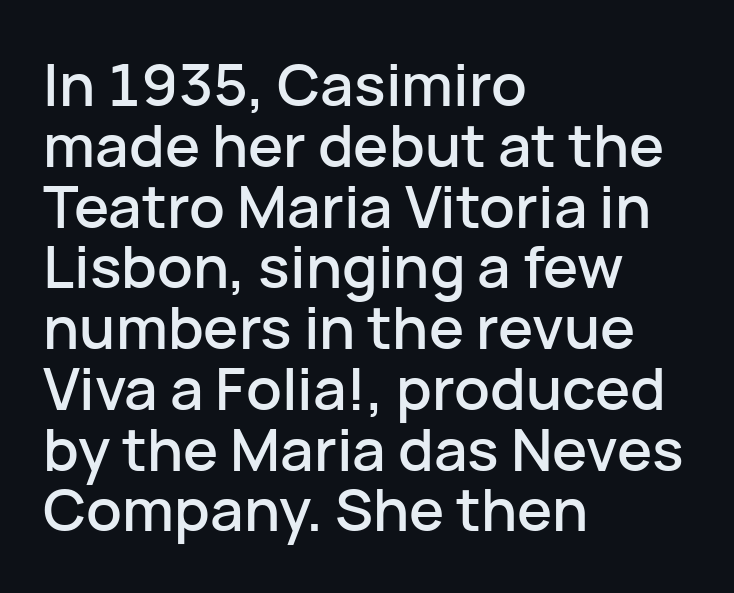
Q: Is the text italic (slanted)? A: No, it is upright.
Q: Is the typeface a serif or a sans-serif typeface? A: Sans-serif.
Q: Is the text underlined? A: No.
Q: How is the paragraph aligned? A: Left-aligned.
Q: Is the spacing between letters normal or unusually wide? A: Normal.
Q: Is the spacing between lines tight, normal or loose? A: Tight.
Q: Width (condensed, normal, or wide)? A: Normal.
Q: Stroke contrast? A: Low.
Q: x-height? A: Medium.
Q: Monospaced? A: No.
